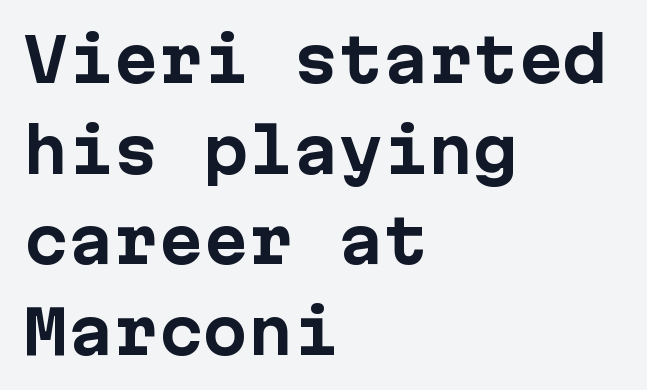
The image shows 60 px bold sans-serif type, upright; set left-aligned, normal line spacing (1.51x), normal letter spacing, not underlined; low stroke contrast and a medium x-height.
